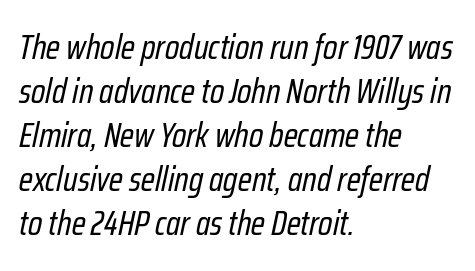
{"italic": "yes", "lean": "right", "slant_degrees": 12, "bold": "no", "weight": "regular", "width": "condensed", "stroke_contrast": "low", "x_height": "medium", "monospaced": "no", "underline": "no", "align": "left", "line_spacing": "normal", "line_spacing_ratio": 1.26, "letter_spacing": "normal", "letter_spacing_em": 0.0, "glyph_px": 35}
